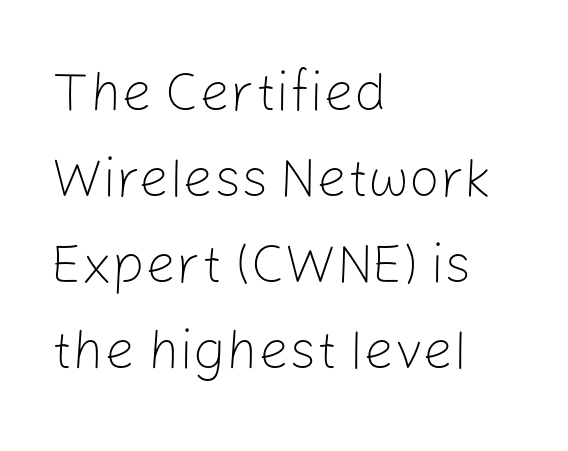
Q: Is the text bold? A: No.
Q: Is the text italic (slanted)? A: No, it is upright.
Q: Is the typeface a serif or a sans-serif typeface? A: Sans-serif.
Q: Is the text underlined? A: No.
Q: How is the paragraph aligned? A: Left-aligned.
Q: Is the spacing between letters normal or unusually wide? A: Normal.
Q: Is the spacing between lines tight, normal or loose? A: Normal.
Q: Width (condensed, normal, or wide)? A: Normal.
Q: Stroke contrast? A: Low.
Q: x-height? A: Medium.
Q: Monospaced? A: No.
